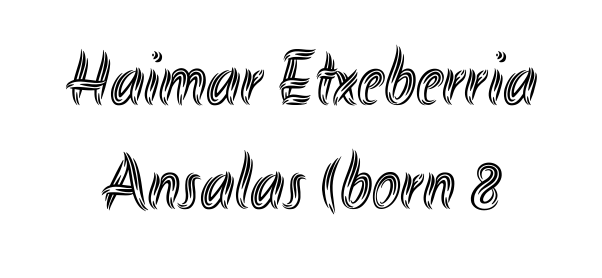
The image shows 77 px condensed type; set normal line spacing (1.35x), normal letter spacing, not underlined; a small x-height.
